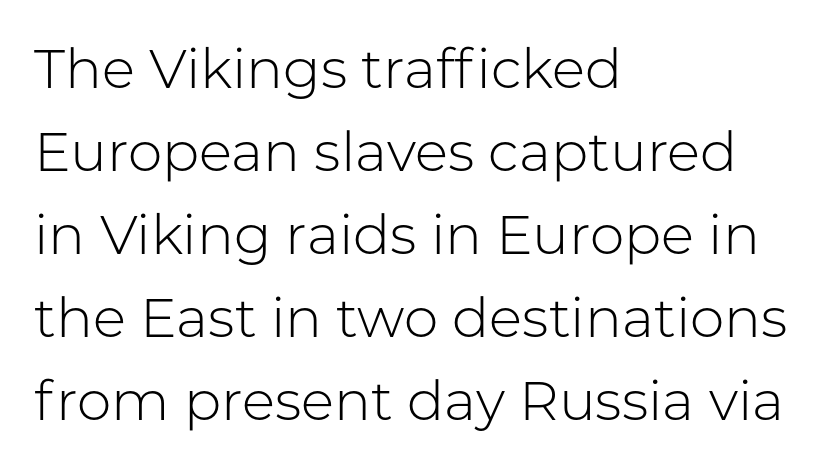
{"serif": "no", "italic": "no", "bold": "no", "weight": "light", "width": "normal", "stroke_contrast": "low", "x_height": "medium", "monospaced": "no", "underline": "no", "align": "left", "line_spacing": "normal", "line_spacing_ratio": 1.51, "letter_spacing": "normal", "letter_spacing_em": 0.0, "glyph_px": 55}
